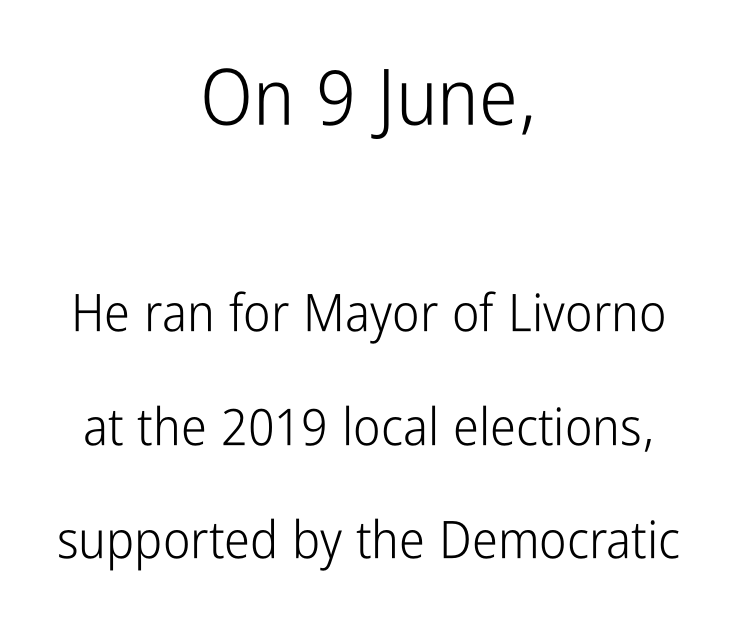
The image shows 78 px light, condensed sans-serif type, upright; set centered, loose line spacing (2.18x), normal letter spacing, not underlined; the first (top) block is 1.5x larger; low stroke contrast and a medium x-height.
